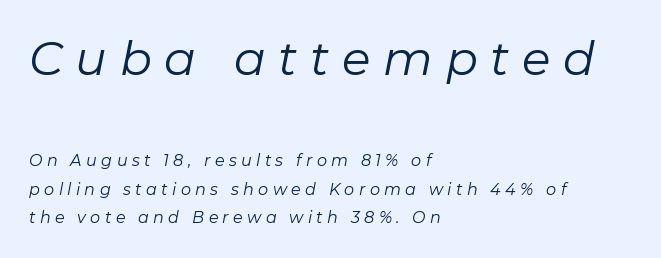
Q: Is the text bold? A: No.
Q: Is the text italic (slanted)? A: Yes, it leans right by about 11 degrees.
Q: Is the text underlined? A: No.
Q: How is the paragraph aligned? A: Left-aligned.
Q: Is the spacing between letters normal or unusually wide? A: Unusually wide.
Q: Which block of text is set in a larger size, the first (top) or the second (bottom)? A: The first (top) one.
Q: Width (condensed, normal, or wide)? A: Normal.
Q: Stroke contrast? A: Low.
Q: x-height? A: Medium.
Q: Monospaced? A: No.
